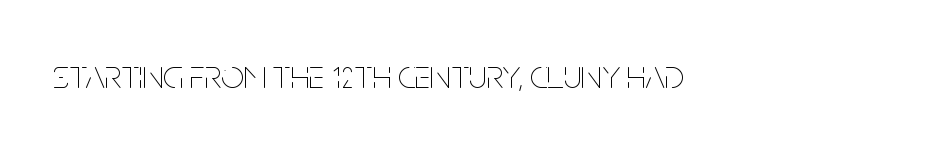
The zone under the glyphs is completely vacant. Students, note that the glyphs here touch the page at normal intervals. The font's upright variant was chosen for this text. The lines are quadded left. Looks like regular typesetting: each glyph gets only the width it needs. Bold? No — there's no thickening of the strokes.
